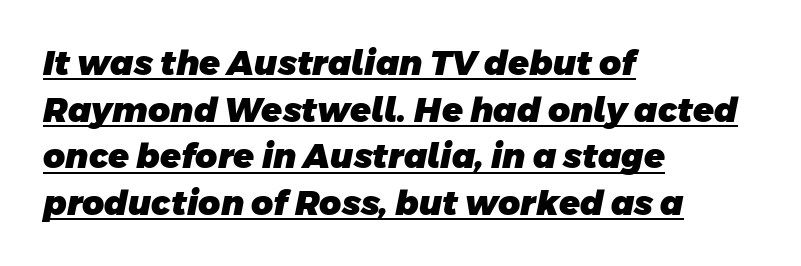
Q: Is the text bold? A: Yes.
Q: Is the typeface a serif or a sans-serif typeface? A: Sans-serif.
Q: Is the text underlined? A: Yes.
Q: How is the paragraph aligned? A: Left-aligned.
Q: Is the spacing between letters normal or unusually wide? A: Normal.
Q: Is the spacing between lines tight, normal or loose? A: Normal.
Q: Width (condensed, normal, or wide)? A: Normal.
Q: Stroke contrast? A: Low.
Q: x-height? A: Large.
Q: Monospaced? A: No.
